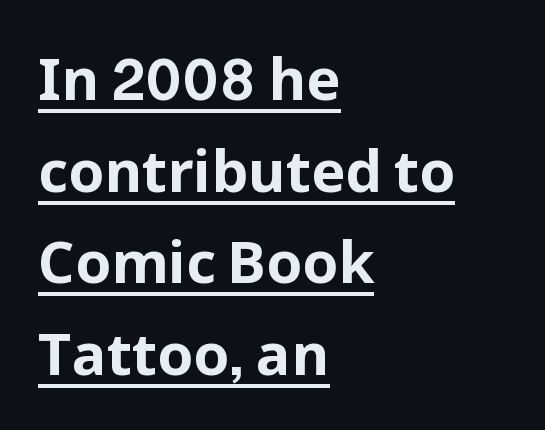
A rule runs beneath these lines of type. Letter spacing: default. Plenty of ink on the page — the face is bold. Short and long lines alike share a common starting point at left. Every character sits straight up, as roman type does.
